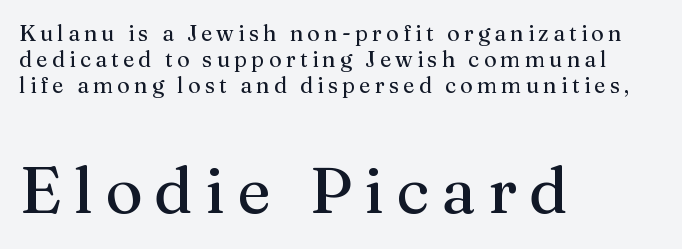
Q: Is the text bold? A: No.
Q: Is the text italic (slanted)? A: No, it is upright.
Q: Is the typeface a serif or a sans-serif typeface? A: Serif.
Q: Is the text underlined? A: No.
Q: How is the paragraph aligned? A: Left-aligned.
Q: Which block of text is set in a larger size, the first (top) or the second (bottom)? A: The second (bottom) one.
Q: Width (condensed, normal, or wide)? A: Normal.
Q: Stroke contrast? A: Medium.
Q: x-height? A: Medium.
Q: Monospaced? A: No.
